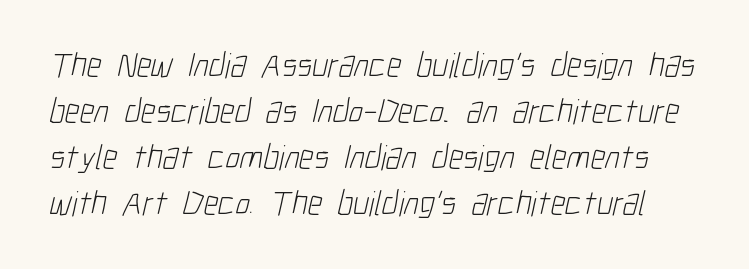
{"serif": "no", "bold": "no", "weight": "light", "width": "condensed", "stroke_contrast": "low", "x_height": "medium", "monospaced": "no", "underline": "no", "line_spacing": "normal", "line_spacing_ratio": 1.31, "letter_spacing": "normal", "letter_spacing_em": 0.0, "glyph_px": 35}
